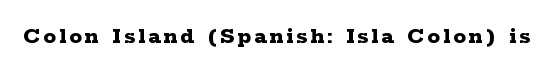
The image shows 25 px bold type, upright; set not underlined.
